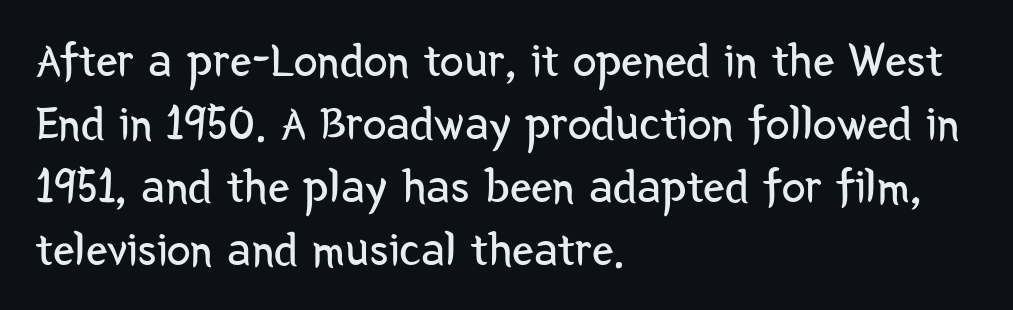
Q: Is the text bold? A: No.
Q: Is the text italic (slanted)? A: No, it is upright.
Q: Is the typeface a serif or a sans-serif typeface? A: Sans-serif.
Q: Is the text underlined? A: No.
Q: How is the paragraph aligned? A: Left-aligned.
Q: Is the spacing between letters normal or unusually wide? A: Normal.
Q: Is the spacing between lines tight, normal or loose? A: Normal.
Q: Width (condensed, normal, or wide)? A: Condensed.
Q: Stroke contrast? A: Low.
Q: x-height? A: Medium.
Q: Monospaced? A: No.
